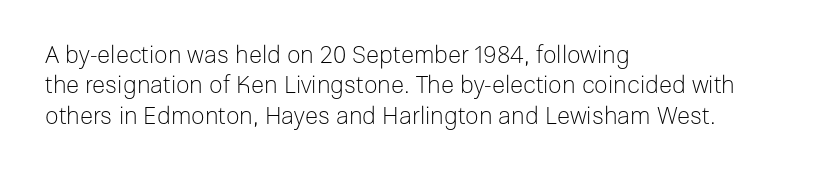
Q: Is the text bold? A: No.
Q: Is the text italic (slanted)? A: No, it is upright.
Q: Is the text underlined? A: No.
Q: How is the paragraph aligned? A: Left-aligned.
Q: Is the spacing between letters normal or unusually wide? A: Normal.
Q: Is the spacing between lines tight, normal or loose? A: Normal.
